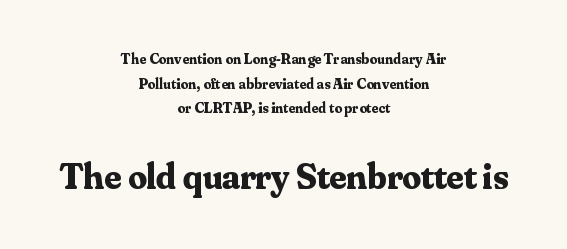
Look at the bottom of the vertical strokes: they flare into serifs here. Regular leading. Caption: multi-line text, centered on the measure. Beneath every word, the page is bare. The letters stand upright; this is a roman face.
